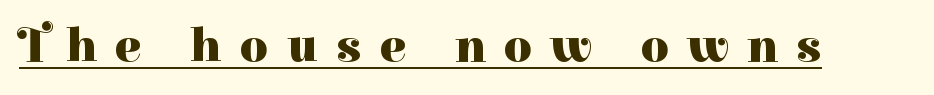
The image shows 48 px heavy serif type, upright; set unusually wide letter spacing (+0.39 em), underlined; high stroke contrast and a medium x-height.
